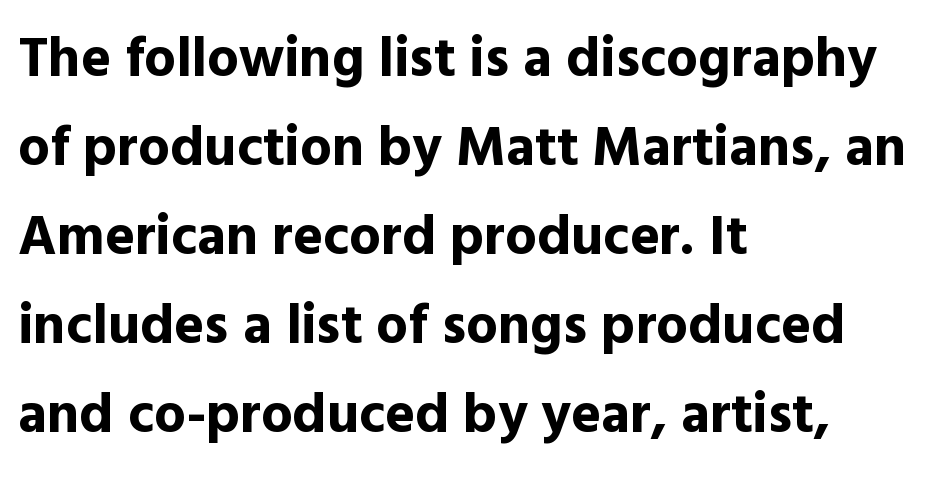
The image shows 56 px bold sans-serif type, upright; set left-aligned, normal line spacing (1.59x), normal letter spacing, not underlined; a medium x-height.
